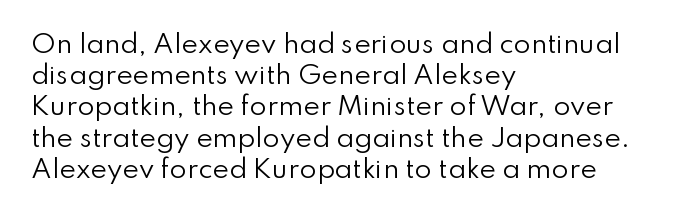
{"italic": "no", "bold": "no", "underline": "no", "align": "left", "line_spacing": "normal", "line_spacing_ratio": 1.25, "letter_spacing": "normal", "letter_spacing_em": 0.0, "glyph_px": 25}
